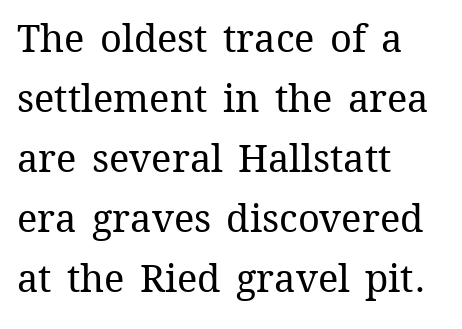
Q: Is the text bold? A: No.
Q: Is the text italic (slanted)? A: No, it is upright.
Q: Is the text underlined? A: No.
Q: How is the paragraph aligned? A: Left-aligned.
Q: Is the spacing between letters normal or unusually wide? A: Normal.
Q: Is the spacing between lines tight, normal or loose? A: Normal.
Q: Width (condensed, normal, or wide)? A: Normal.
Q: Stroke contrast? A: Medium.
Q: x-height? A: Medium.
Q: Monospaced? A: No.
